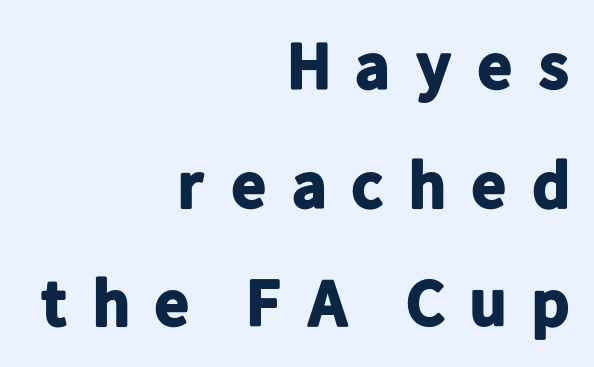
Q: Is the text bold? A: Yes.
Q: Is the text italic (slanted)? A: No, it is upright.
Q: Is the typeface a serif or a sans-serif typeface? A: Sans-serif.
Q: Is the text underlined? A: No.
Q: How is the paragraph aligned? A: Right-aligned.
Q: Is the spacing between letters normal or unusually wide? A: Unusually wide.
Q: Width (condensed, normal, or wide)? A: Normal.
Q: Stroke contrast? A: Low.
Q: x-height? A: Medium.
Q: Monospaced? A: No.
